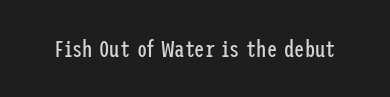
Q: Is the text bold? A: No.
Q: Is the text italic (slanted)? A: No, it is upright.
Q: Is the text underlined? A: No.
Q: Is the spacing between letters normal or unusually wide? A: Normal.
